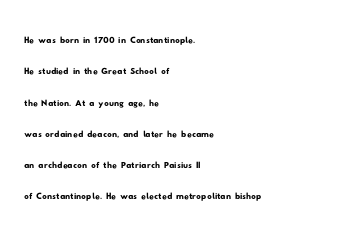
Q: Is the text underlined? A: No.
Q: How is the paragraph aligned? A: Left-aligned.
Q: Is the spacing between letters normal or unusually wide? A: Normal.
Q: Is the spacing between lines tight, normal or loose? A: Normal.
